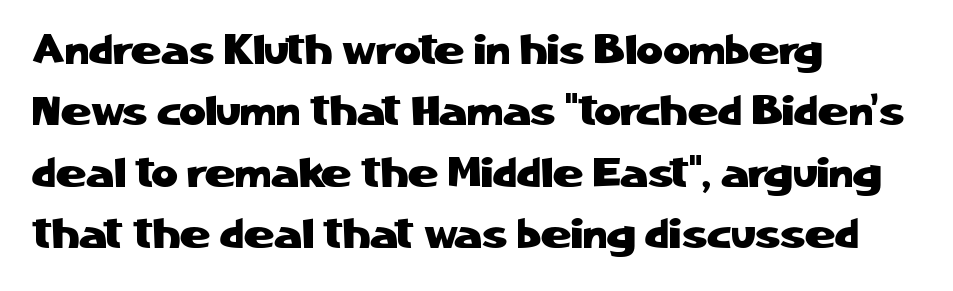
Q: Is the text italic (slanted)? A: No, it is upright.
Q: Is the typeface a serif or a sans-serif typeface? A: Sans-serif.
Q: Is the text underlined? A: No.
Q: How is the paragraph aligned? A: Left-aligned.
Q: Is the spacing between letters normal or unusually wide? A: Normal.
Q: Is the spacing between lines tight, normal or loose? A: Normal.
Q: Width (condensed, normal, or wide)? A: Normal.
Q: Stroke contrast? A: Low.
Q: x-height? A: Medium.
Q: Monospaced? A: No.
